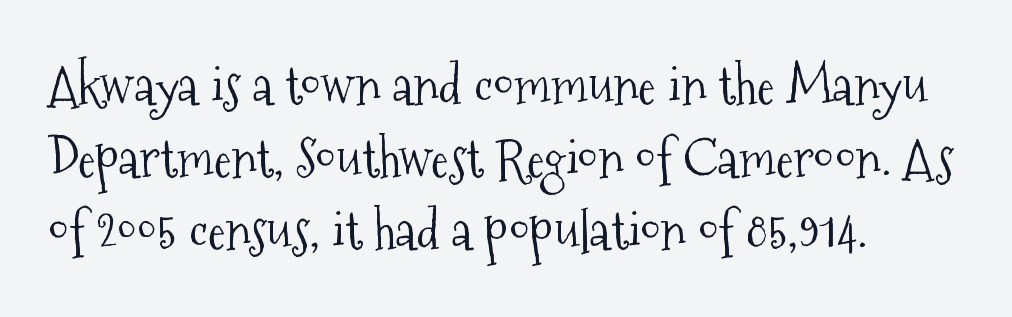
Q: Is the text bold? A: No.
Q: Is the text italic (slanted)? A: No, it is upright.
Q: Is the typeface a serif or a sans-serif typeface? A: Serif.
Q: Is the text underlined? A: No.
Q: How is the paragraph aligned? A: Left-aligned.
Q: Is the spacing between letters normal or unusually wide? A: Normal.
Q: Is the spacing between lines tight, normal or loose? A: Normal.
Q: Width (condensed, normal, or wide)? A: Condensed.
Q: Stroke contrast? A: Medium.
Q: x-height? A: Medium.
Q: Monospaced? A: No.
